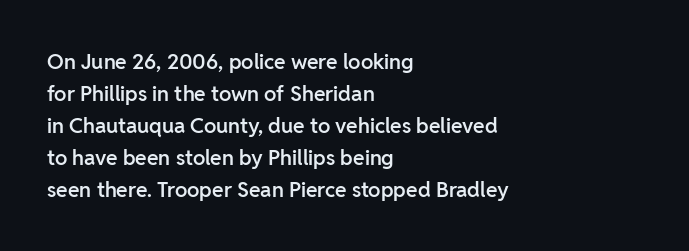
{"italic": "no", "bold": "semi", "underline": "no", "align": "left", "line_spacing": "normal", "line_spacing_ratio": 1.52, "letter_spacing": "normal", "letter_spacing_em": 0.0, "glyph_px": 21}
